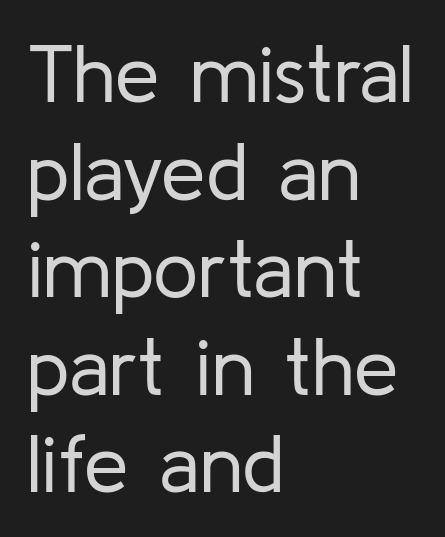
Q: Is the text bold? A: No.
Q: Is the text italic (slanted)? A: No, it is upright.
Q: Is the typeface a serif or a sans-serif typeface? A: Sans-serif.
Q: Is the text underlined? A: No.
Q: How is the paragraph aligned? A: Left-aligned.
Q: Is the spacing between letters normal or unusually wide? A: Normal.
Q: Width (condensed, normal, or wide)? A: Normal.
Q: Stroke contrast? A: Low.
Q: x-height? A: Medium.
Q: Monospaced? A: No.
